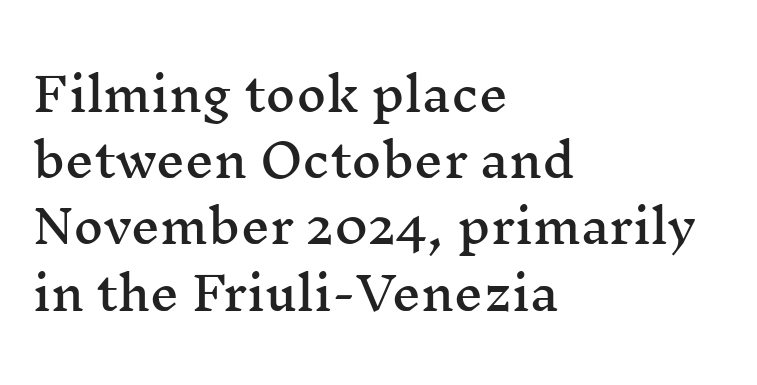
The rendering keeps characters at their native spacing. Caption: multi-line text, flush left, ragged right. Typographically, this falls in the serif category. This is the regular roman posture of the typeface. The designer left line spacing at the default. Each letter keeps its own natural width here, so spacing adapts to shape.
